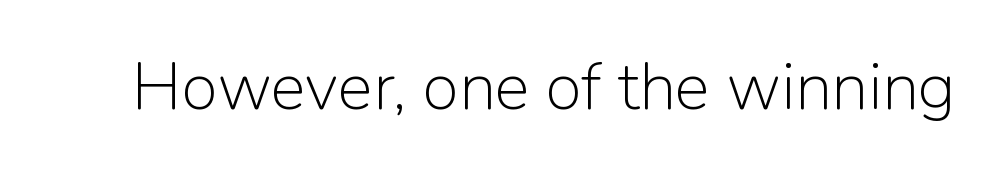
Type without underlining. Stem width sits at or under what a default text font uses. Think of a printed novel: that variable character pitch is what you see here. This is sans-serif lettering, the kind often seen on screens and signage.
